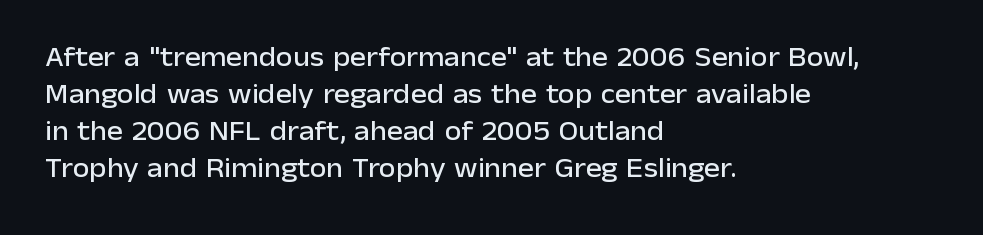
{"italic": "no", "underline": "no", "align": "left", "line_spacing": "normal", "line_spacing_ratio": 1.37, "letter_spacing": "normal", "letter_spacing_em": 0.0, "glyph_px": 27}
